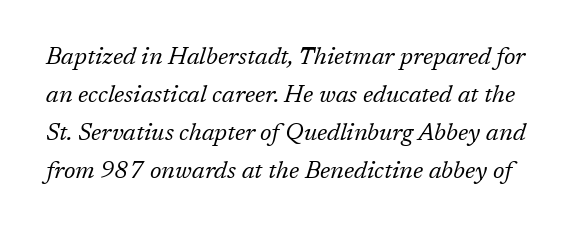
Q: Is the text bold? A: No.
Q: Is the text italic (slanted)? A: Yes, it leans right by about 17 degrees.
Q: Is the text underlined? A: No.
Q: Is the spacing between letters normal or unusually wide? A: Normal.
Q: Is the spacing between lines tight, normal or loose? A: Normal.
